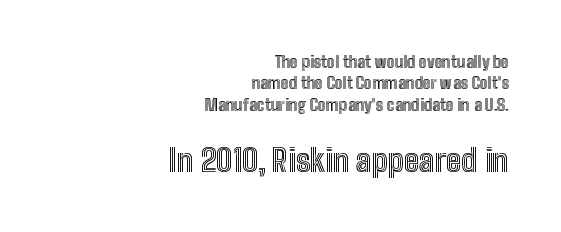
This sample uses an upright cut, with every glyph sitting square on the baseline. A typesetter would call this zero additional tracking. Character widths vary here, with narrow letters taking less room than wide ones. Notice how descenders clear the ascenders below comfortably — that's standard leading. This rendering uses right alignment, leaving the left contour irregular.
